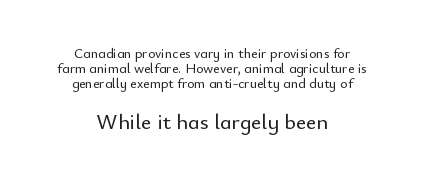
{"italic": "no", "underline": "no", "align": "center", "line_spacing": "tight", "line_spacing_ratio": 1.08, "letter_spacing": "normal", "letter_spacing_em": 0.0, "larger_block": "second", "size_ratio": 1.57, "glyph_px": 22}
